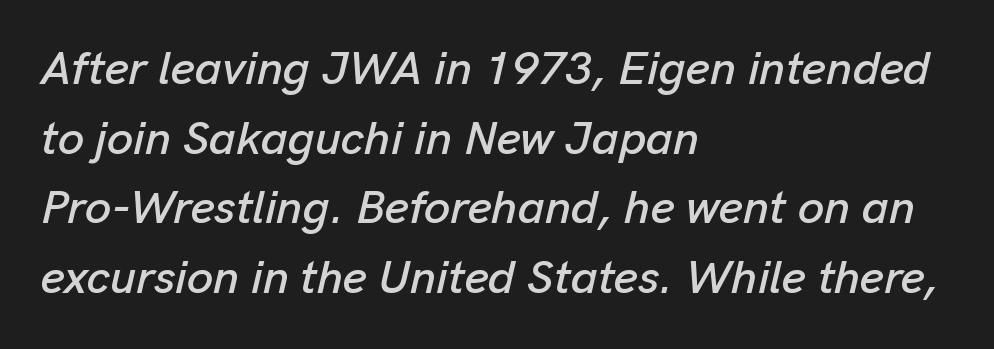
Observe the ordinary spacing: letters are neighbours, not strangers. Reading down the block, your eye returns to a fixed left position each line. Characters are canted at an angle relative to the baseline's perpendicular. Type without underlining.
